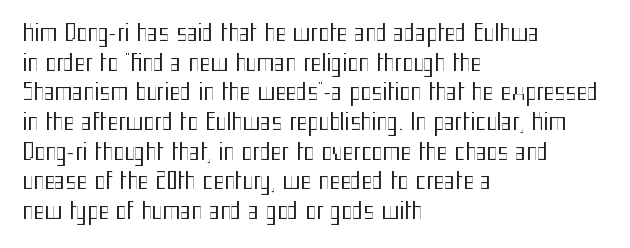
The image shows 23 px text type, upright; set left-aligned, normal line spacing (1.29x), normal letter spacing, not underlined.
